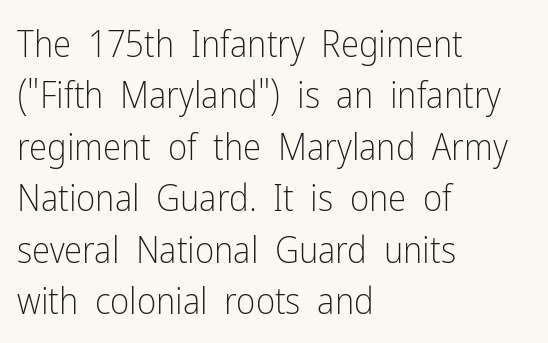
Q: Is the text bold? A: No.
Q: Is the text italic (slanted)? A: No, it is upright.
Q: Is the typeface a serif or a sans-serif typeface? A: Sans-serif.
Q: Is the text underlined? A: No.
Q: How is the paragraph aligned? A: Left-aligned.
Q: Is the spacing between letters normal or unusually wide? A: Normal.
Q: Is the spacing between lines tight, normal or loose? A: Normal.
Q: Width (condensed, normal, or wide)? A: Condensed.
Q: Stroke contrast? A: Low.
Q: x-height? A: Medium.
Q: Monospaced? A: No.
